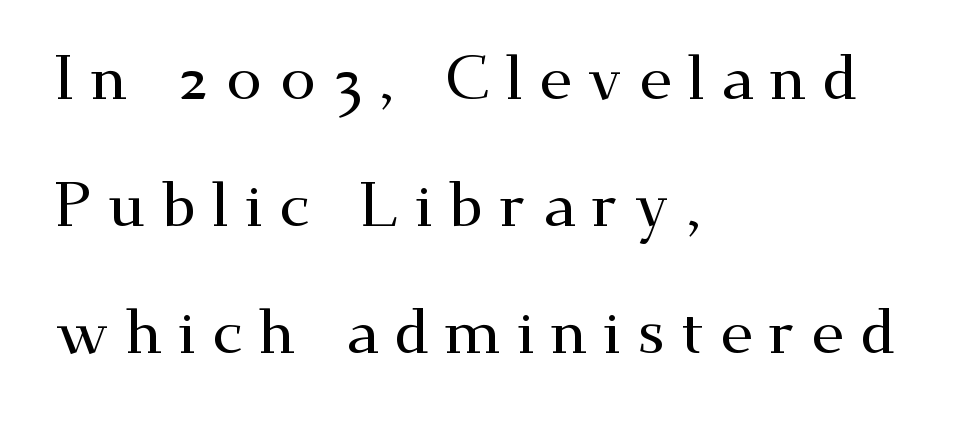
The image shows 62 px wide serif type, upright; set left-aligned, loose line spacing (2.05x), unusually wide letter spacing (+0.25 em), not underlined; medium stroke contrast and a small x-height.
